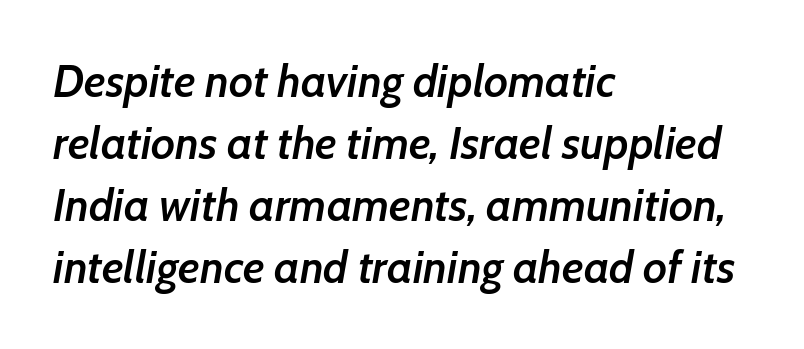
The image shows 45 px semibold type, italic (leaning right); set left-aligned, normal line spacing (1.38x), normal letter spacing, not underlined; low stroke contrast and a medium x-height.
